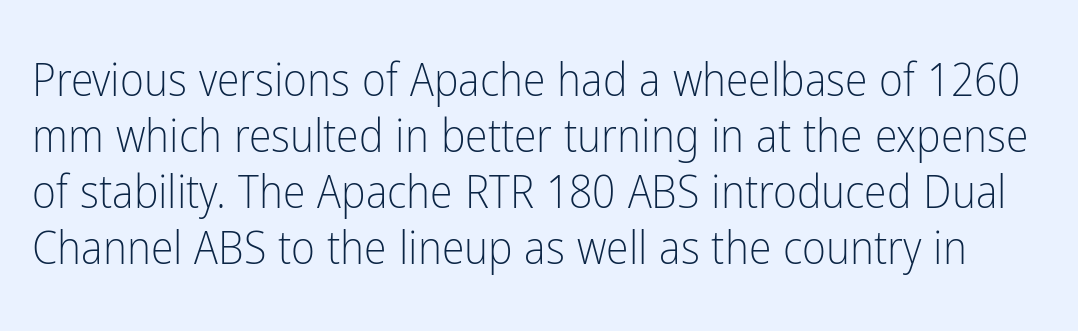
The image shows 46 px light, condensed sans-serif type, upright; set line spacing 1.22x, normal letter spacing, not underlined; low stroke contrast and a medium x-height.
